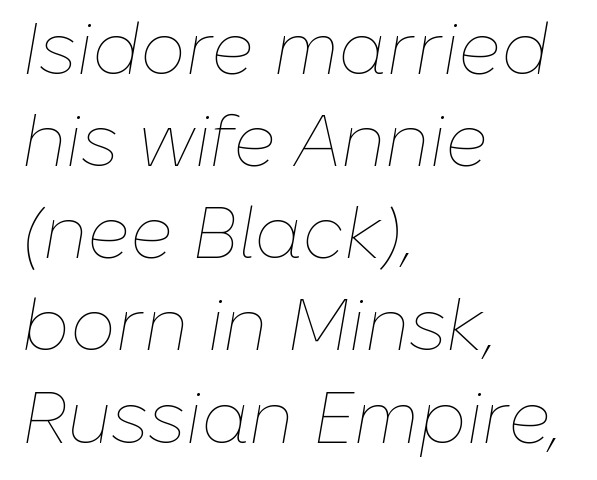
{"italic": "yes", "lean": "right", "slant_degrees": 10, "bold": "no", "weight": "thin", "width": "normal", "stroke_contrast": "low", "x_height": "medium", "monospaced": "no", "underline": "no", "align": "left", "line_spacing": "normal", "line_spacing_ratio": 1.28, "letter_spacing": "normal", "letter_spacing_em": 0.0, "glyph_px": 72}
